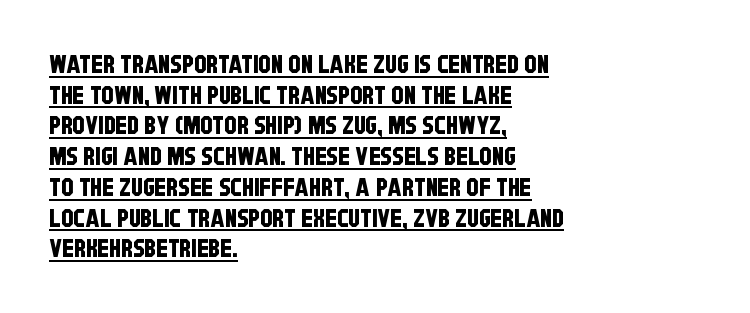
The image shows 25 px text type; set left-aligned, line spacing 1.23x, normal letter spacing, underlined.
